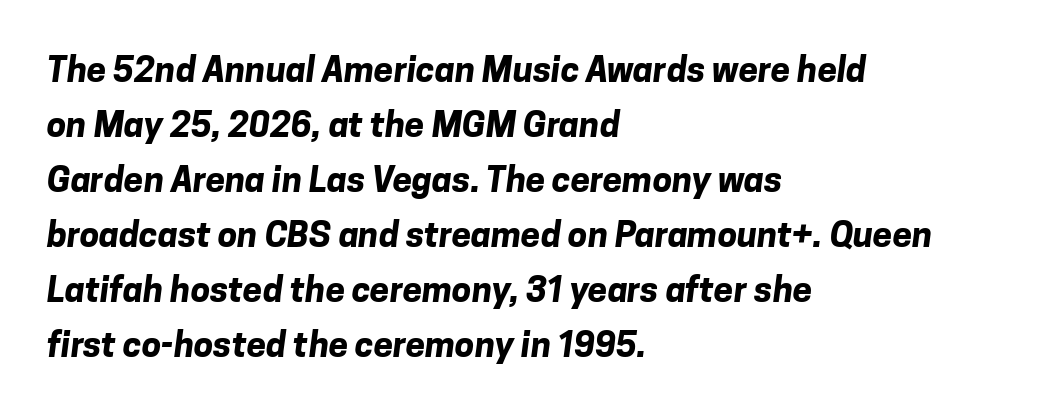
{"serif": "no", "bold": "yes", "weight": "bold", "width": "normal", "stroke_contrast": "low", "x_height": "medium", "monospaced": "no", "underline": "no", "align": "left", "line_spacing": "normal", "line_spacing_ratio": 1.57, "letter_spacing": "normal", "letter_spacing_em": 0.0, "glyph_px": 35}
